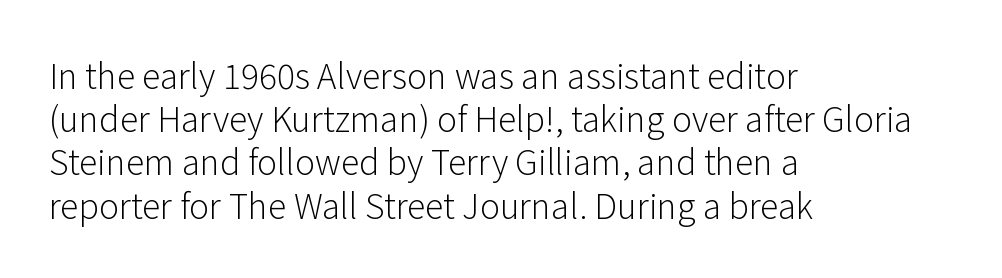
You could call the tracking neutral — neither tight nor loose. Classification — sans serif. Whoever set this chose a conventional vertical rhythm. The baseline area is clear. The letters advance in unequal steps, a hallmark of proportional type.
